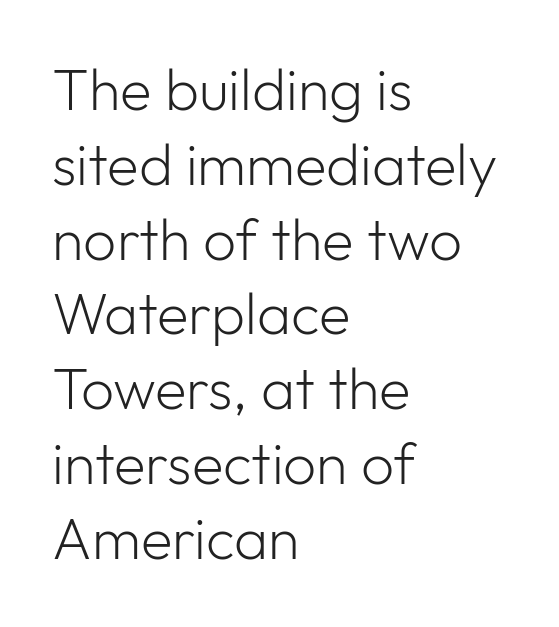
Q: Is the text bold? A: No.
Q: Is the text italic (slanted)? A: No, it is upright.
Q: Is the typeface a serif or a sans-serif typeface? A: Sans-serif.
Q: Is the text underlined? A: No.
Q: How is the paragraph aligned? A: Left-aligned.
Q: Is the spacing between letters normal or unusually wide? A: Normal.
Q: Is the spacing between lines tight, normal or loose? A: Normal.
Q: Width (condensed, normal, or wide)? A: Normal.
Q: Stroke contrast? A: Low.
Q: x-height? A: Medium.
Q: Monospaced? A: No.
